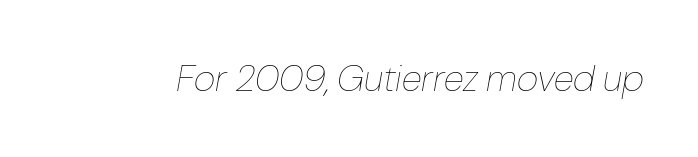
Letters rest on an invisible, unmarked baseline. You could not count columns in this text — the font is proportionally spaced. Heaviness? Minimal to ordinary, like unemphasized prose. Nobody touched the tracking dial on this one. Every character sits at an angle, as italics do.
